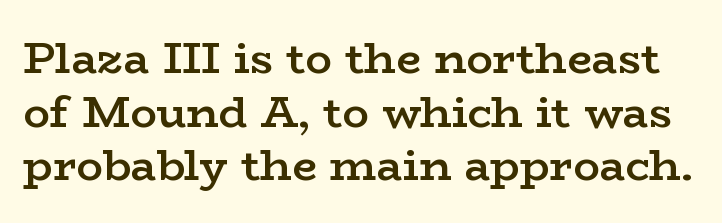
Q: Is the text bold? A: Semi-bold.
Q: Is the text italic (slanted)? A: No, it is upright.
Q: Is the typeface a serif or a sans-serif typeface? A: Serif.
Q: Is the text underlined? A: No.
Q: Is the spacing between letters normal or unusually wide? A: Normal.
Q: Width (condensed, normal, or wide)? A: Wide.
Q: Stroke contrast? A: Low.
Q: x-height? A: Medium.
Q: Monospaced? A: No.
